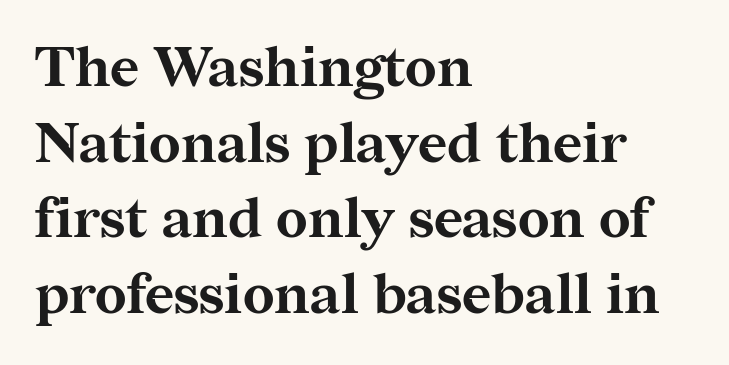
The image shows 56 px bold serif type, upright; set left-aligned, normal line spacing (1.35x), normal letter spacing, not underlined; medium stroke contrast and a medium x-height.
